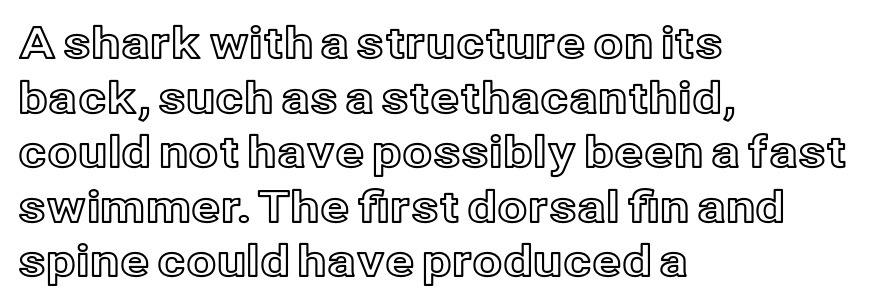
The typesetter chose a ragged-right arrangement here. The letters advance in unequal steps, a hallmark of proportional type. The foot of each line stays bare and open. Leading matches the norm, producing a regular column.
